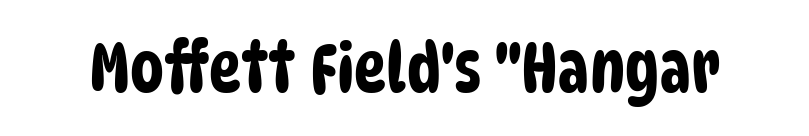
{"serif": "no", "width": "condensed", "stroke_contrast": "low", "x_height": "large", "monospaced": "no", "underline": "no", "letter_spacing": "normal", "letter_spacing_em": 0.0, "glyph_px": 68}
